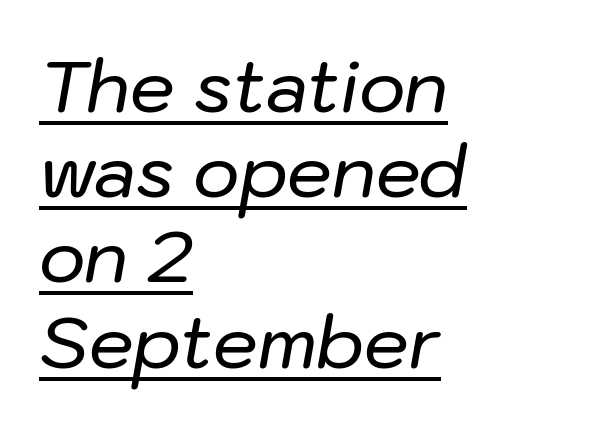
Q: Is the text italic (slanted)? A: Yes, it leans right by about 10 degrees.
Q: Is the text underlined? A: Yes.
Q: How is the paragraph aligned? A: Left-aligned.
Q: Is the spacing between letters normal or unusually wide? A: Normal.
Q: Width (condensed, normal, or wide)? A: Normal.
Q: Stroke contrast? A: Low.
Q: x-height? A: Medium.
Q: Monospaced? A: No.
